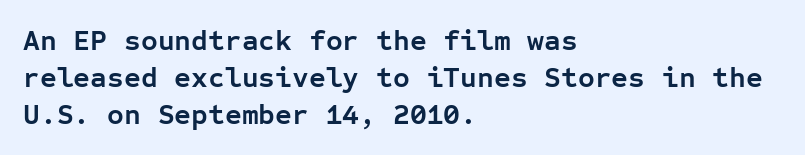
{"serif": "no", "italic": "no", "bold": "yes", "weight": "semibold", "width": "normal", "stroke_contrast": "low", "x_height": "medium", "monospaced": "yes", "underline": "no", "align": "left", "line_spacing": "normal", "line_spacing_ratio": 1.28, "letter_spacing": "normal", "letter_spacing_em": 0.0, "glyph_px": 29}
